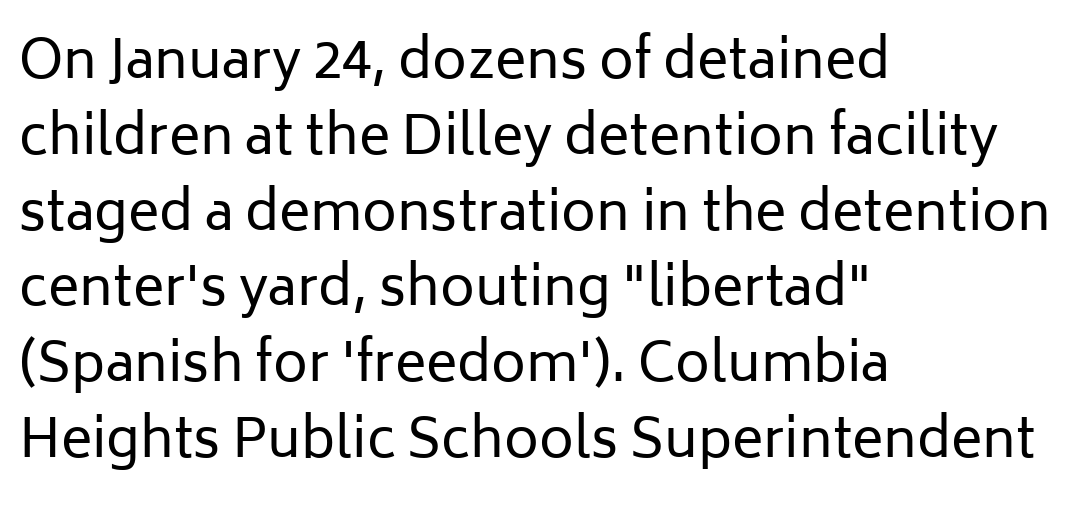
Q: Is the text bold? A: No.
Q: Is the text italic (slanted)? A: No, it is upright.
Q: Is the typeface a serif or a sans-serif typeface? A: Sans-serif.
Q: Is the text underlined? A: No.
Q: How is the paragraph aligned? A: Left-aligned.
Q: Is the spacing between letters normal or unusually wide? A: Normal.
Q: Is the spacing between lines tight, normal or loose? A: Normal.
Q: Width (condensed, normal, or wide)? A: Normal.
Q: Stroke contrast? A: Low.
Q: x-height? A: Medium.
Q: Monospaced? A: No.
